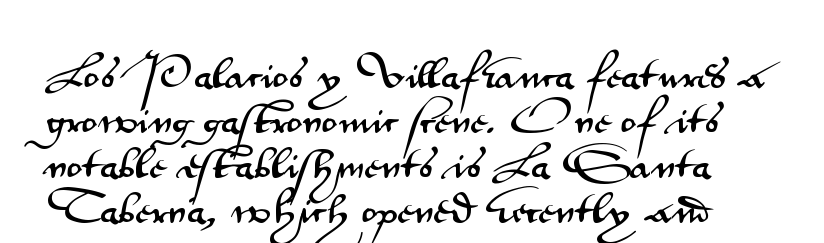
Students, observe: this is what conventionally led text looks like. Serifs: no, the terminals of the letterforms are clean. Letters rest on an invisible, unmarked baseline. Inter-character spacing is left at the font's built-in metrics. Here the designer chose a conventional face with non-uniform glyph widths.
